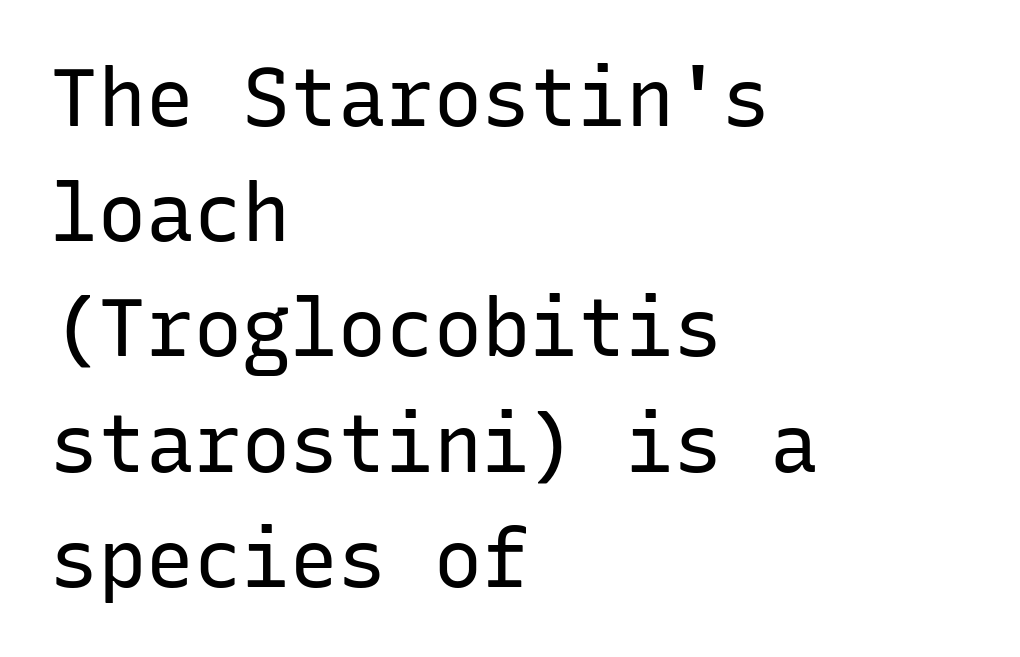
The image shows 80 px regular-weight sans-serif type, upright, monospaced; set left-aligned, normal line spacing (1.44x), normal letter spacing, not underlined; low stroke contrast and a medium x-height.
